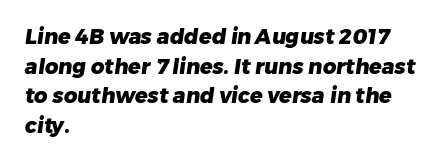
Q: Is the text bold? A: Yes.
Q: Is the text underlined? A: No.
Q: How is the paragraph aligned? A: Left-aligned.
Q: Is the spacing between letters normal or unusually wide? A: Normal.
Q: Is the spacing between lines tight, normal or loose? A: Normal.
